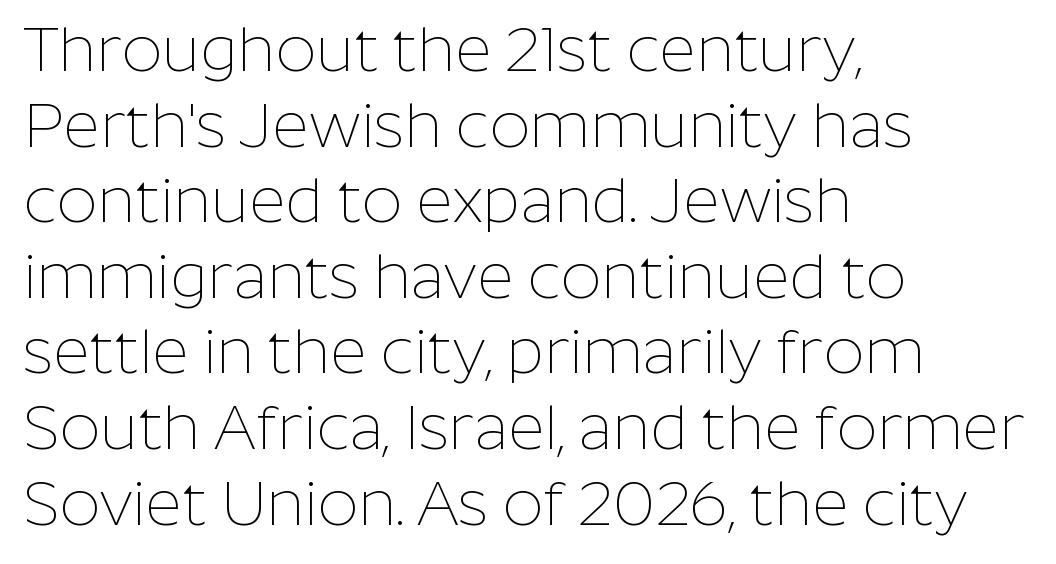
Q: Is the text bold? A: No.
Q: Is the text italic (slanted)? A: No, it is upright.
Q: Is the typeface a serif or a sans-serif typeface? A: Sans-serif.
Q: Is the text underlined? A: No.
Q: How is the paragraph aligned? A: Left-aligned.
Q: Is the spacing between letters normal or unusually wide? A: Normal.
Q: Width (condensed, normal, or wide)? A: Normal.
Q: Stroke contrast? A: Low.
Q: x-height? A: Medium.
Q: Monospaced? A: No.
